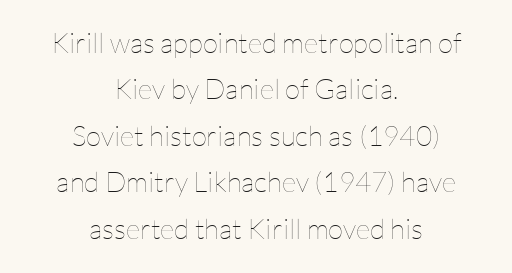
Q: Is the text bold? A: No.
Q: Is the text italic (slanted)? A: No, it is upright.
Q: Is the text underlined? A: No.
Q: How is the paragraph aligned? A: Centered.
Q: Is the spacing between letters normal or unusually wide? A: Normal.
Q: Is the spacing between lines tight, normal or loose? A: Normal.
Q: Width (condensed, normal, or wide)? A: Normal.
Q: Stroke contrast? A: Low.
Q: x-height? A: Medium.
Q: Monospaced? A: No.
